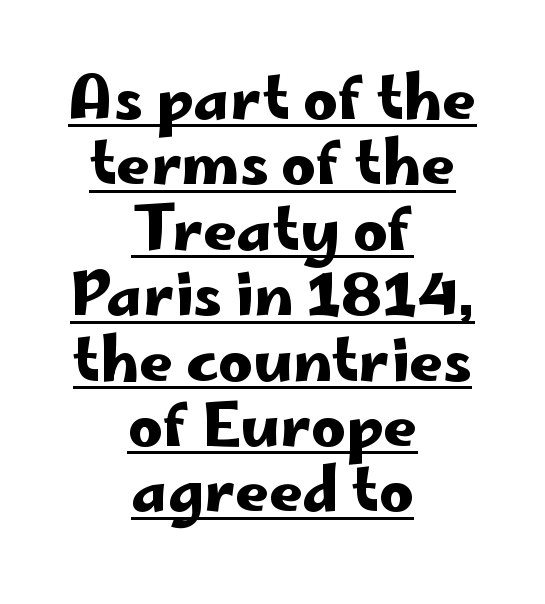
This sample has the flowing, uneven cadence of proportional lettering. In terms of leading, this rendering errs on the cramped side. The rendered words wear a rule along their underside. Nobody touched the tracking dial on this one. Italic? Not at all — the glyphs are vertical. This is sans-serif lettering, the kind often seen on screens and signage.
